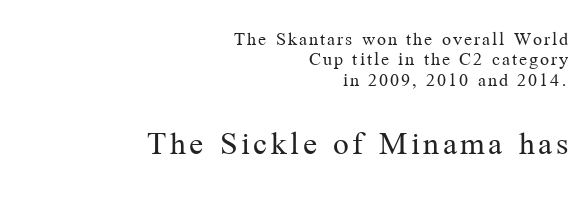
The image shows 35 px regular-weight serif type, upright; set right-aligned, tight line spacing (1.02x), not underlined; the second (bottom) block is 1.75x larger; medium stroke contrast and a medium x-height.
